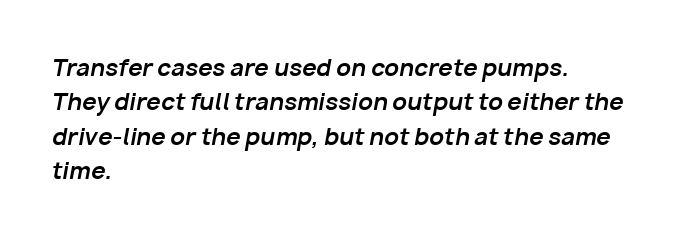
{"italic": "yes", "lean": "right", "slant_degrees": 10, "bold": "yes", "underline": "no", "align": "left", "line_spacing": "normal", "line_spacing_ratio": 1.49, "letter_spacing": "normal", "letter_spacing_em": 0.0, "glyph_px": 23}
